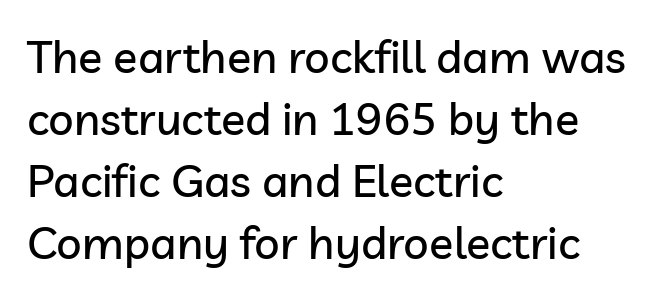
Horizontally, the lines are justified to the leading edge only. Nope, no serifs anywhere on these letters. Normally led — the rows are evenly, conventionally spaced. Is this a fixed-width face? No — the glyphs have proportional, varying widths.
